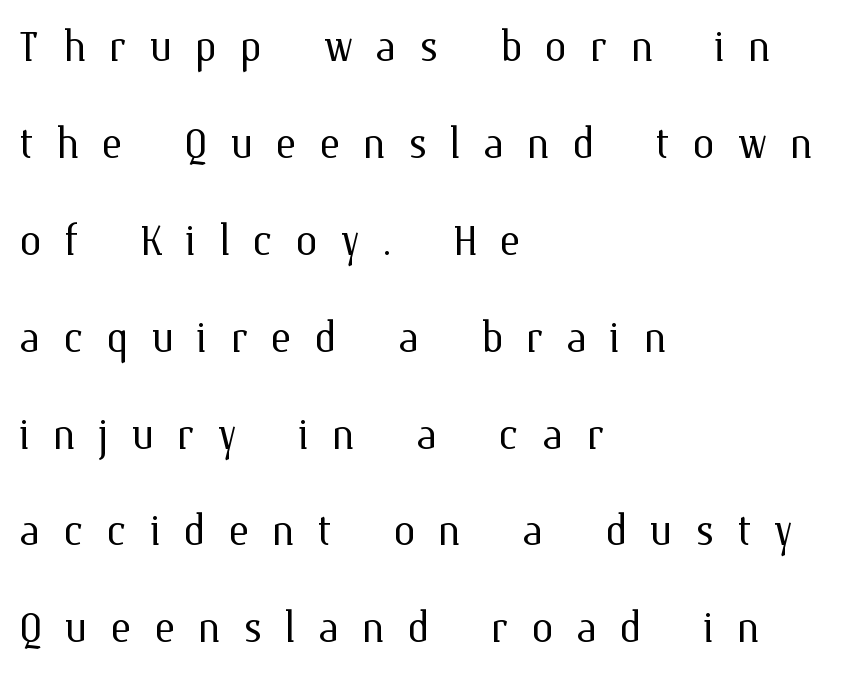
The image shows 56 px light type, upright; set left-aligned, line spacing 1.73x, unusually wide letter spacing (+0.4 em), not underlined; medium stroke contrast and a medium x-height.
